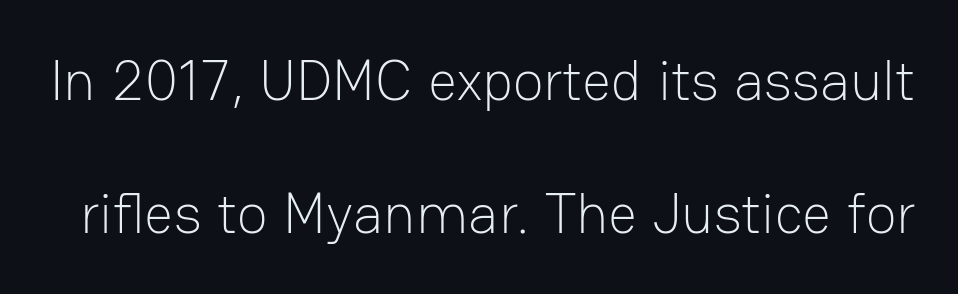
Q: Is the text bold? A: No.
Q: Is the text italic (slanted)? A: No, it is upright.
Q: Is the typeface a serif or a sans-serif typeface? A: Sans-serif.
Q: Is the text underlined? A: No.
Q: Is the spacing between letters normal or unusually wide? A: Normal.
Q: Is the spacing between lines tight, normal or loose? A: Loose.
Q: Width (condensed, normal, or wide)? A: Normal.
Q: Stroke contrast? A: Low.
Q: x-height? A: Medium.
Q: Monospaced? A: No.
